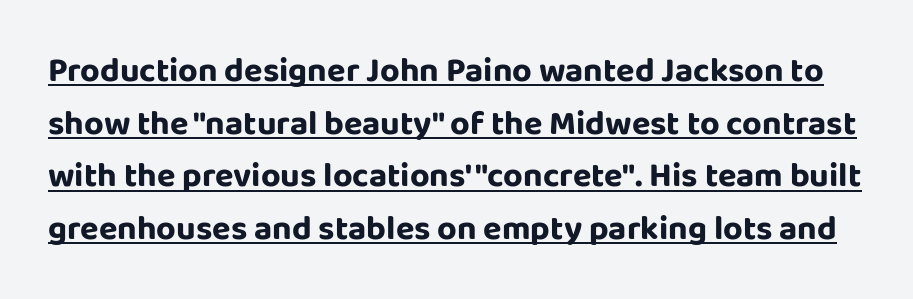
{"serif": "no", "italic": "no", "width": "normal", "stroke_contrast": "low", "x_height": "large", "monospaced": "no", "underline": "yes", "line_spacing": "normal", "line_spacing_ratio": 1.55, "letter_spacing": "normal", "letter_spacing_em": 0.0, "glyph_px": 34}
